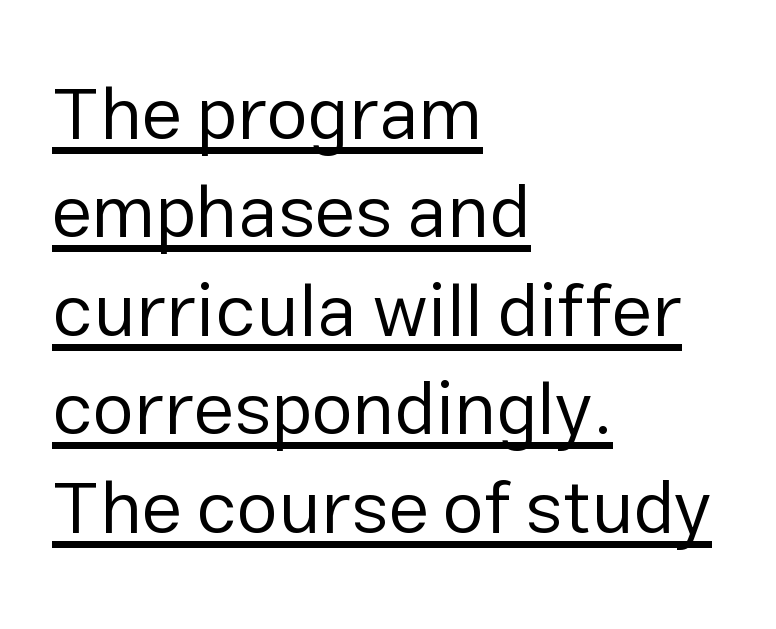
Q: Is the text bold? A: No.
Q: Is the text italic (slanted)? A: No, it is upright.
Q: Is the typeface a serif or a sans-serif typeface? A: Sans-serif.
Q: Is the text underlined? A: Yes.
Q: How is the paragraph aligned? A: Left-aligned.
Q: Is the spacing between letters normal or unusually wide? A: Normal.
Q: Is the spacing between lines tight, normal or loose? A: Normal.
Q: Width (condensed, normal, or wide)? A: Normal.
Q: Stroke contrast? A: Low.
Q: x-height? A: Medium.
Q: Monospaced? A: No.
